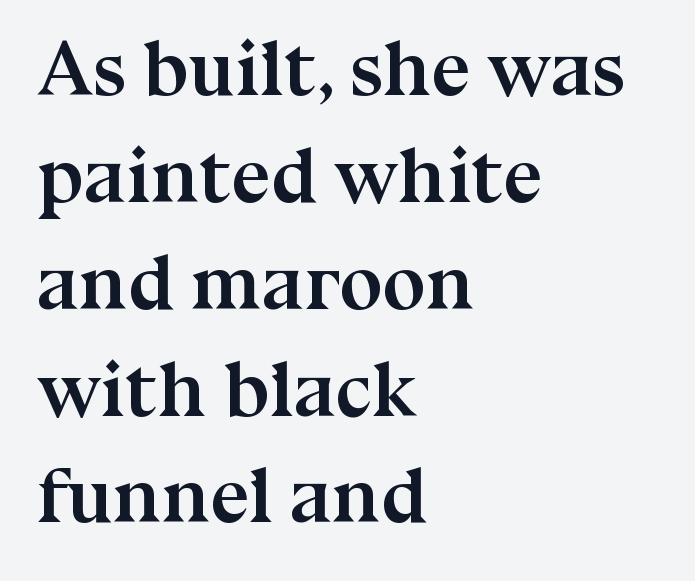
The image shows 78 px semibold serif type, upright; set left-aligned, normal line spacing (1.37x), normal letter spacing, not underlined; medium stroke contrast and a medium x-height.
